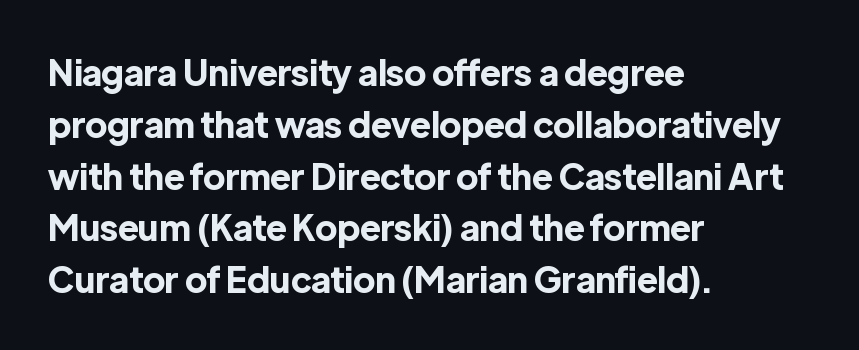
Q: Is the text bold? A: Yes.
Q: Is the text italic (slanted)? A: No, it is upright.
Q: Is the typeface a serif or a sans-serif typeface? A: Sans-serif.
Q: Is the text underlined? A: No.
Q: How is the paragraph aligned? A: Left-aligned.
Q: Is the spacing between letters normal or unusually wide? A: Normal.
Q: Is the spacing between lines tight, normal or loose? A: Normal.
Q: Width (condensed, normal, or wide)? A: Normal.
Q: x-height? A: Medium.
Q: Monospaced? A: No.
